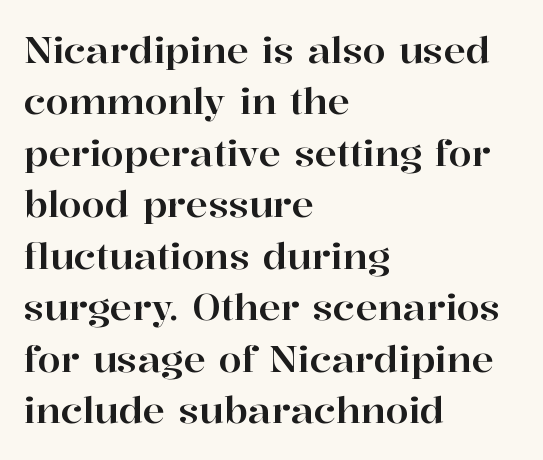
The image shows 37 px serif type, upright; set left-aligned, normal line spacing (1.39x), normal letter spacing, not underlined; high stroke contrast and a medium x-height.
